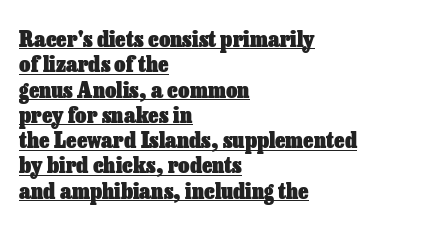
The image shows 22 px bold type, upright; set left-aligned, tight line spacing (1.15x), normal letter spacing, underlined.
